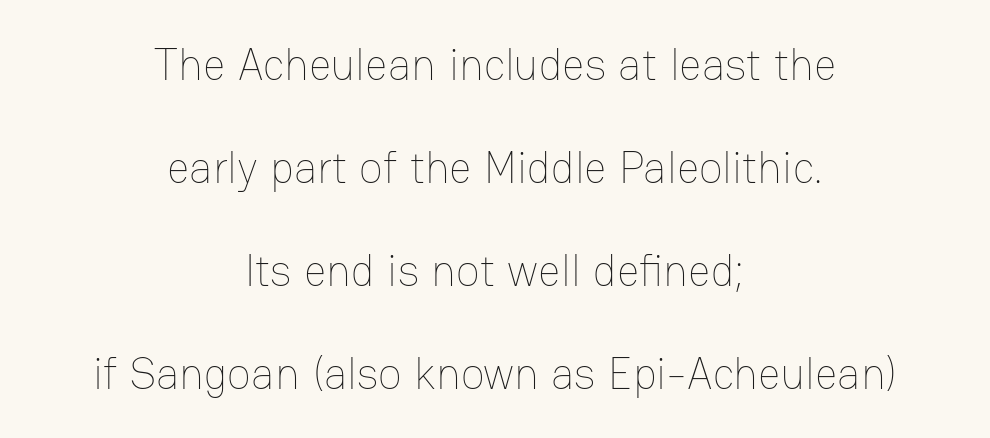
The image shows 44 px thin type, upright; set centered, loose line spacing (2.34x), normal letter spacing, not underlined; low stroke contrast and a medium x-height.
